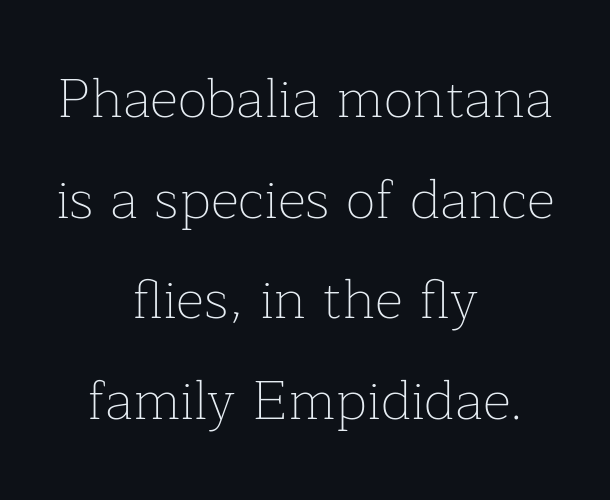
The image shows 55 px thin serif type, upright; set centered, line spacing 1.83x, normal letter spacing, not underlined; low stroke contrast and a medium x-height.
